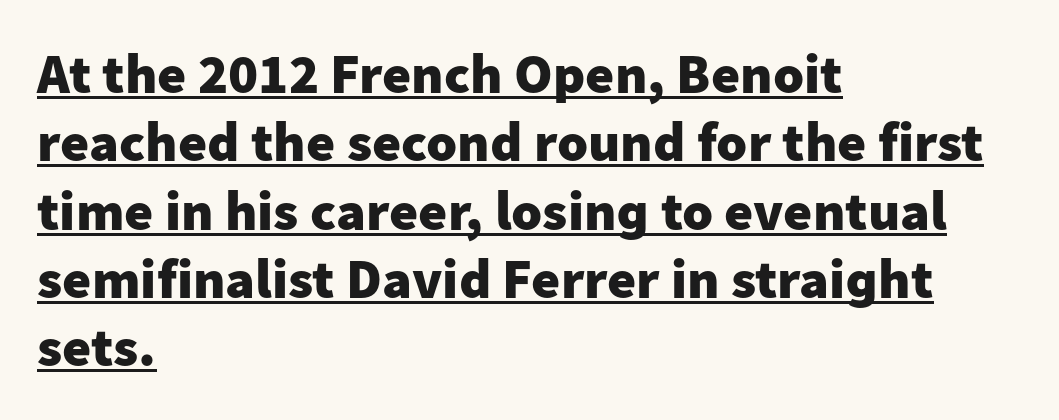
{"serif": "no", "italic": "no", "bold": "yes", "weight": "heavy", "width": "normal", "stroke_contrast": "low", "x_height": "medium", "monospaced": "no", "underline": "yes", "align": "left", "line_spacing_ratio": 1.22, "letter_spacing": "normal", "letter_spacing_em": 0.0, "glyph_px": 56}
